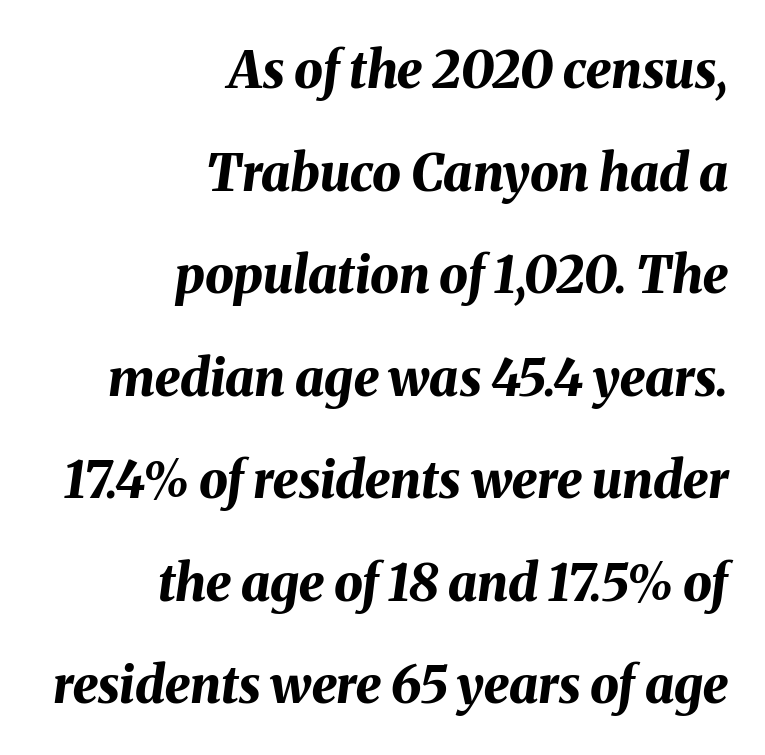
Descender tails drop into unmarked territory. This sample uses an oblique cut, with every glyph tilted off the vertical. You could call the tracking neutral — neither tight nor loose. Is the type bold? Yes — the strokes are clearly thick and heavy. The ragged edge is on the left, which tells us the setting is flush right.
